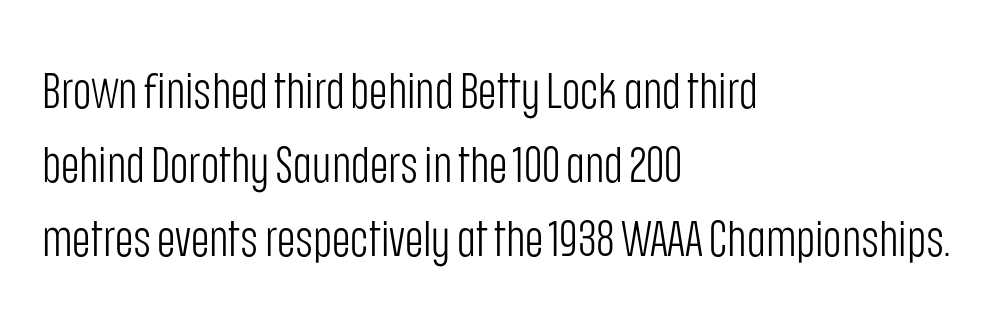
The image shows 50 px light, condensed sans-serif type, upright; set left-aligned, normal line spacing (1.48x), normal letter spacing, not underlined; low stroke contrast and a large x-height.
